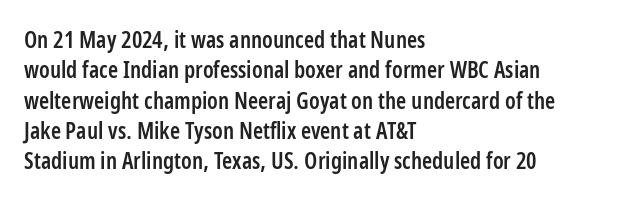
Q: Is the text bold? A: Semi-bold.
Q: Is the text italic (slanted)? A: No, it is upright.
Q: Is the text underlined? A: No.
Q: How is the paragraph aligned? A: Left-aligned.
Q: Is the spacing between letters normal or unusually wide? A: Normal.
Q: Is the spacing between lines tight, normal or loose? A: Normal.
